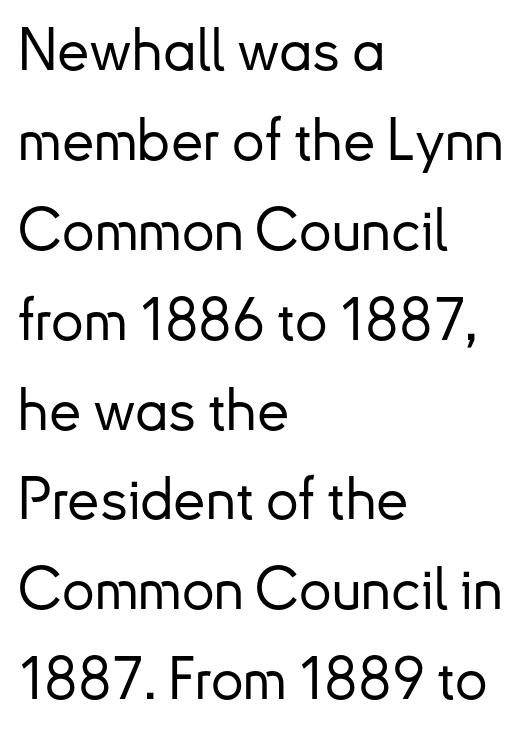
{"serif": "no", "italic": "no", "width": "normal", "stroke_contrast": "low", "x_height": "small", "monospaced": "no", "underline": "no", "align": "left", "line_spacing": "normal", "line_spacing_ratio": 1.55, "letter_spacing": "normal", "letter_spacing_em": 0.0, "glyph_px": 58}
